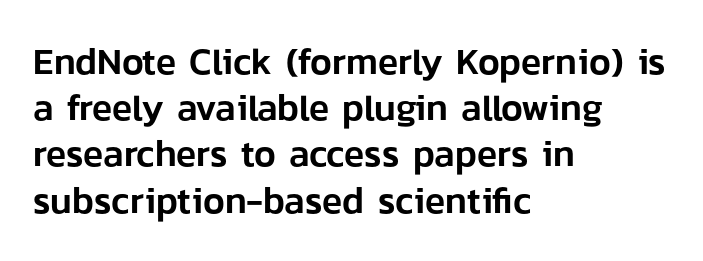
Q: Is the text italic (slanted)? A: No, it is upright.
Q: Is the typeface a serif or a sans-serif typeface? A: Sans-serif.
Q: Is the text underlined? A: No.
Q: How is the paragraph aligned? A: Left-aligned.
Q: Is the spacing between letters normal or unusually wide? A: Normal.
Q: Is the spacing between lines tight, normal or loose? A: Normal.
Q: Width (condensed, normal, or wide)? A: Normal.
Q: Stroke contrast? A: Low.
Q: x-height? A: Medium.
Q: Monospaced? A: No.
